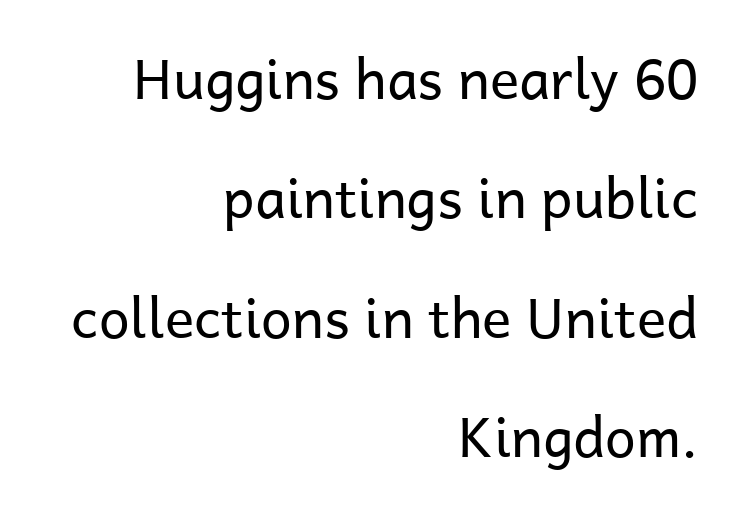
Q: Is the text bold? A: No.
Q: Is the text italic (slanted)? A: No, it is upright.
Q: Is the typeface a serif or a sans-serif typeface? A: Sans-serif.
Q: Is the text underlined? A: No.
Q: How is the paragraph aligned? A: Right-aligned.
Q: Is the spacing between letters normal or unusually wide? A: Normal.
Q: Is the spacing between lines tight, normal or loose? A: Loose.
Q: Width (condensed, normal, or wide)? A: Normal.
Q: Stroke contrast? A: Low.
Q: x-height? A: Medium.
Q: Monospaced? A: No.
